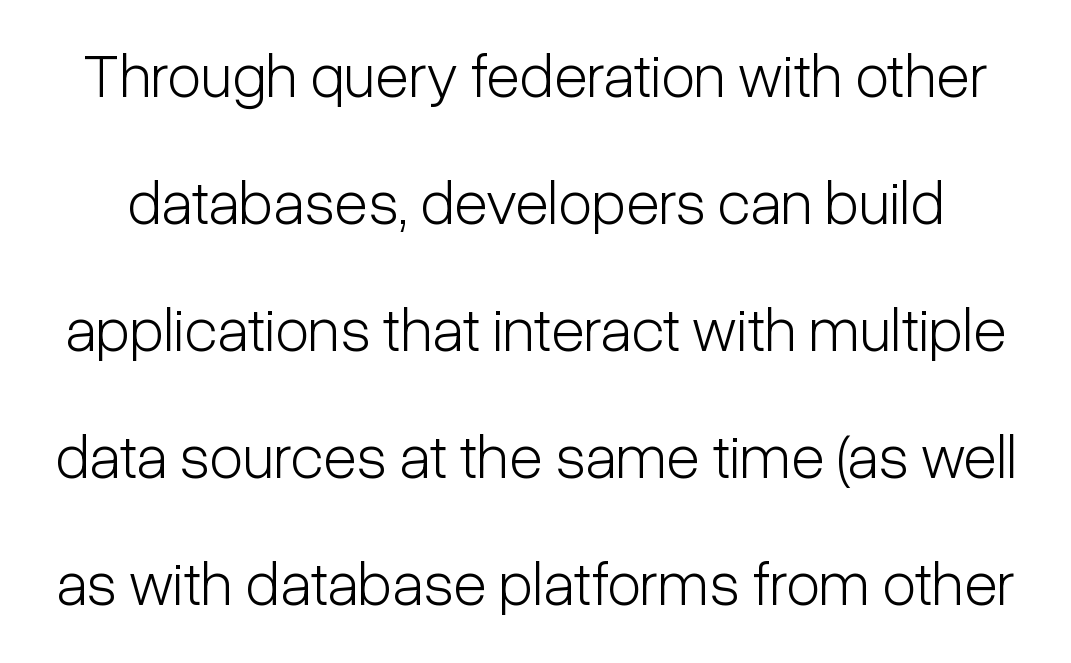
You could not count columns in this text — the font is proportionally spaced. The type sits square on the baseline with zero lean. Only glyphs here, with clear space below each row. Stroke mass is kept to a normal reading level or below.
